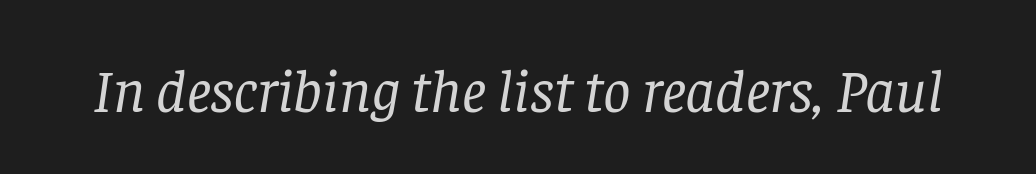
{"serif": "yes", "italic": "yes", "lean": "right", "slant_degrees": 8, "bold": "no", "weight": "regular", "width": "normal", "stroke_contrast": "low", "x_height": "large", "monospaced": "no", "underline": "no", "letter_spacing": "normal", "letter_spacing_em": 0.0, "glyph_px": 61}
